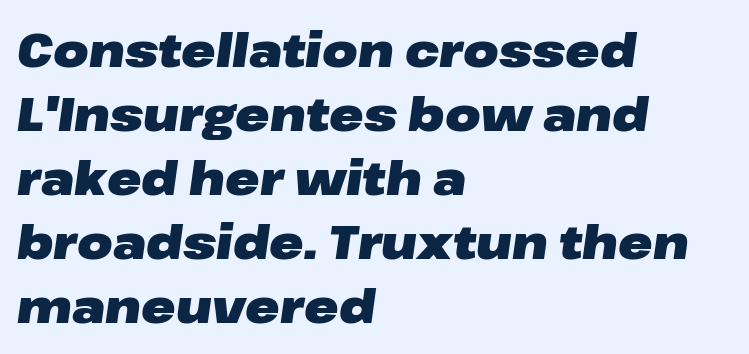
{"italic": "yes", "lean": "right", "slant_degrees": 8, "bold": "yes", "weight": "heavy", "width": "wide", "stroke_contrast": "low", "x_height": "medium", "monospaced": "no", "underline": "no", "align": "left", "line_spacing": "normal", "line_spacing_ratio": 1.39, "letter_spacing": "normal", "letter_spacing_em": 0.0, "glyph_px": 46}
